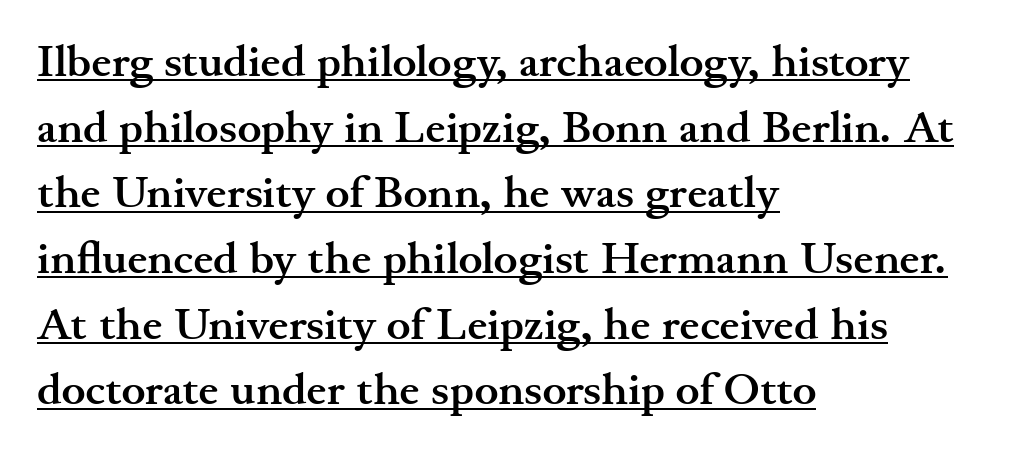
Looks like regular typesetting: each glyph gets only the width it needs. The glyphs are accompanied by a horizontal stroke just below them. Typeset ragged right — the left edge is the straight one. Stroke terminals: seriffed. Heavy, bold letterforms. Observe the ordinary spacing: letters are neighbours, not strangers.
